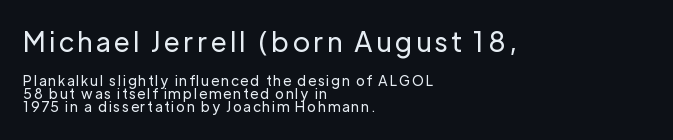
Line spacing here is tight. No word sits above an underline. Heft: none added — not bold. Where is the straight margin? On the left. When letters stand straight like this, we call the style roman or upright.
